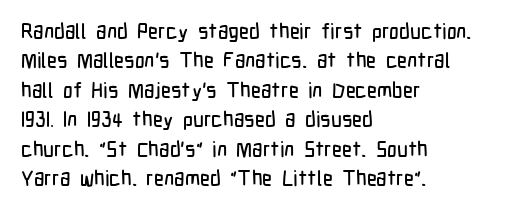
Q: Is the text italic (slanted)? A: No, it is upright.
Q: Is the text underlined? A: No.
Q: How is the paragraph aligned? A: Left-aligned.
Q: Is the spacing between letters normal or unusually wide? A: Normal.
Q: Is the spacing between lines tight, normal or loose? A: Normal.
